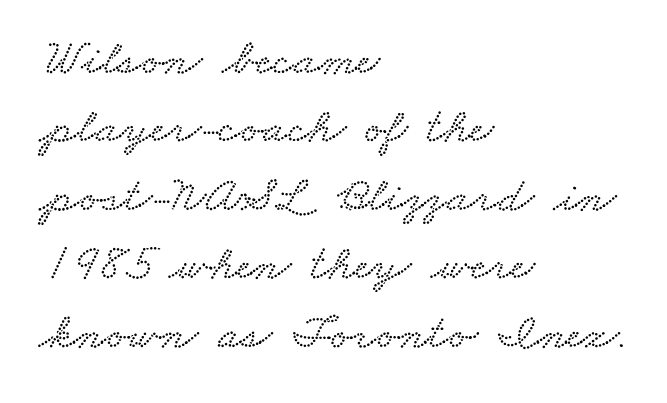
Q: Is the text underlined? A: No.
Q: How is the paragraph aligned? A: Left-aligned.
Q: Is the spacing between letters normal or unusually wide? A: Normal.
Q: Is the spacing between lines tight, normal or loose? A: Normal.
Q: Width (condensed, normal, or wide)? A: Wide.
Q: Stroke contrast? A: Low.
Q: x-height? A: Small.
Q: Monospaced? A: No.
